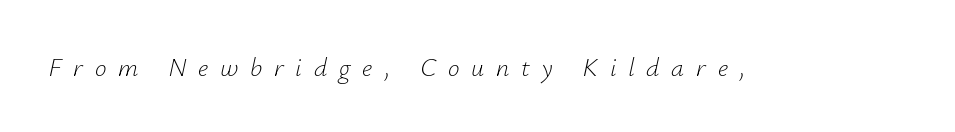
{"italic": "yes", "lean": "right", "slant_degrees": 12, "bold": "no", "underline": "no", "letter_spacing": "wide", "letter_spacing_em": 0.45, "glyph_px": 26}
